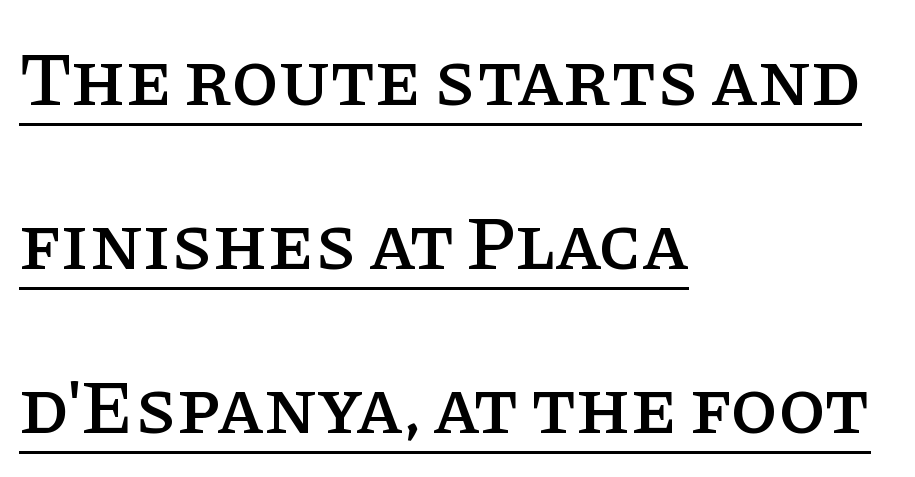
Q: Is the text italic (slanted)? A: No, it is upright.
Q: Is the typeface a serif or a sans-serif typeface? A: Serif.
Q: Is the text underlined? A: Yes.
Q: How is the paragraph aligned? A: Left-aligned.
Q: Is the spacing between letters normal or unusually wide? A: Normal.
Q: Is the spacing between lines tight, normal or loose? A: Loose.
Q: Width (condensed, normal, or wide)? A: Normal.
Q: Stroke contrast? A: Low.
Q: x-height? A: Large.
Q: Monospaced? A: No.
